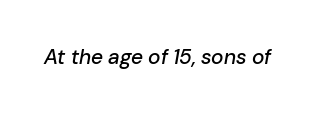
Lines of text with bare space underneath. Would a proofreader flag this as italicized? Yes. The rendering keeps characters at their native spacing.
